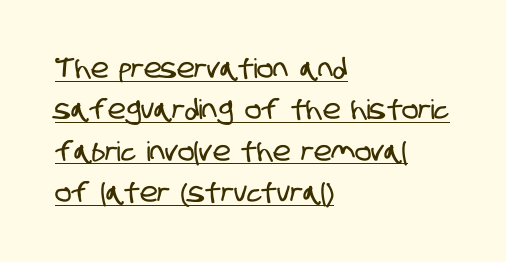
Between one letter and the next there's only the usual sliver of space. The rendering uses the underline text-decoration. In CSS terms this would be text-align: left. The rows are spaced the way most documents space them.
